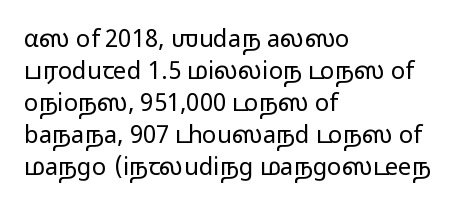
The image shows 24 px text type, upright; set left-aligned, normal line spacing (1.33x), normal letter spacing, not underlined.
